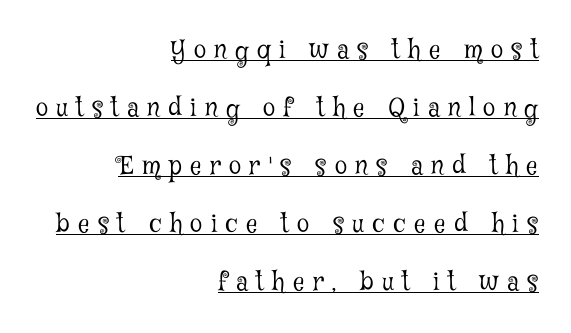
Students, note that the glyphs here are deliberately spaced far apart. The lettering stays uniformly vertical, giving the passage a roman look. Heft: none added — not bold. Is there an underline? Yes — a line sits under the letters.
